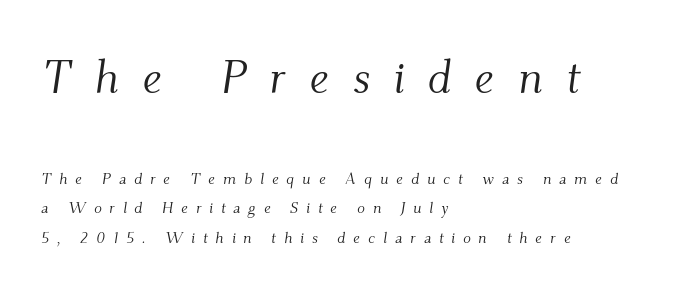
{"serif": "yes", "italic": "yes", "lean": "right", "slant_degrees": 9, "bold": "no", "weight": "light", "width": "normal", "stroke_contrast": "medium", "x_height": "small", "monospaced": "no", "underline": "no", "align": "left", "line_spacing_ratio": 1.85, "letter_spacing": "wide", "letter_spacing_em": 0.49, "larger_block": "first", "size_ratio": 2.94, "glyph_px": 47}
